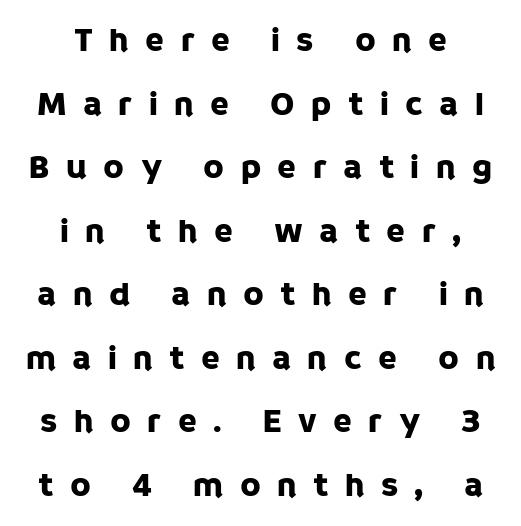
{"serif": "no", "italic": "no", "width": "normal", "stroke_contrast": "low", "x_height": "large", "monospaced": "no", "underline": "no", "align": "center", "line_spacing_ratio": 1.87, "letter_spacing": "wide", "letter_spacing_em": 0.48, "glyph_px": 34}
